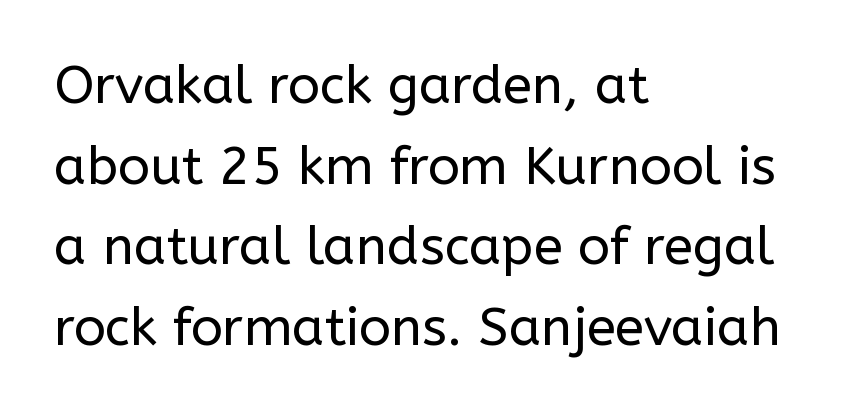
This rendering leaves character spacing at its baseline value. Look at the bottom of the vertical strokes: they stop flat, with no serifs. You can tell it's not italic because the verticals are truly vertical. This sample has the flowing, uneven cadence of proportional lettering. The rendering anchors every line to the left-hand side. What's the leading like? Ordinary, nothing unusual.
